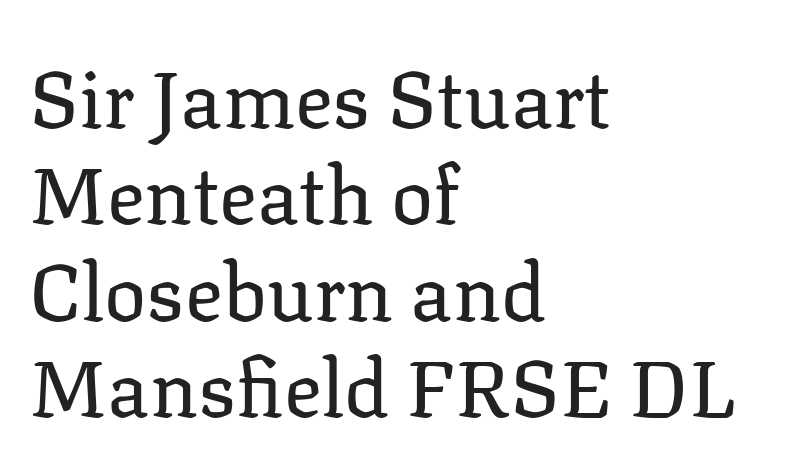
Line beginnings align vertically; line endings do not. Stems and bowls with no extra thickness — not bold. Plain, unruled lines of type. Notice how the stems are strictly vertical — no italics here. Regarding serifs, this sample has them.
